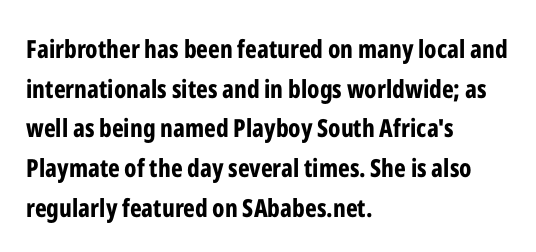
{"italic": "no", "bold": "yes", "underline": "no", "align": "left", "line_spacing": "normal", "line_spacing_ratio": 1.59, "letter_spacing": "normal", "letter_spacing_em": 0.0, "glyph_px": 25}
